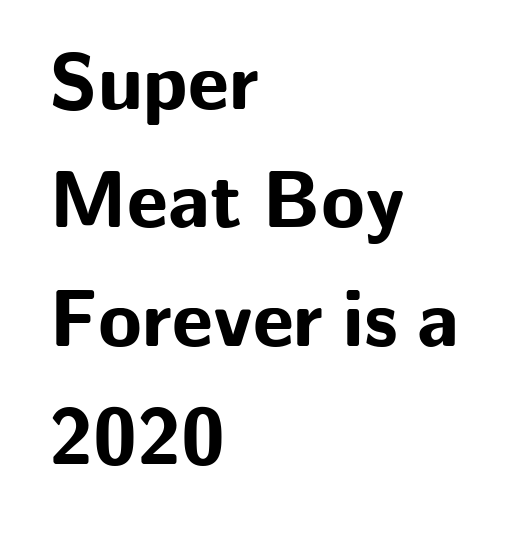
Regular leading. The foot of each line stays bare and open. No italicization has been applied; the sample stays upright. Glyph-to-glyph distance matches everyday printed text.
